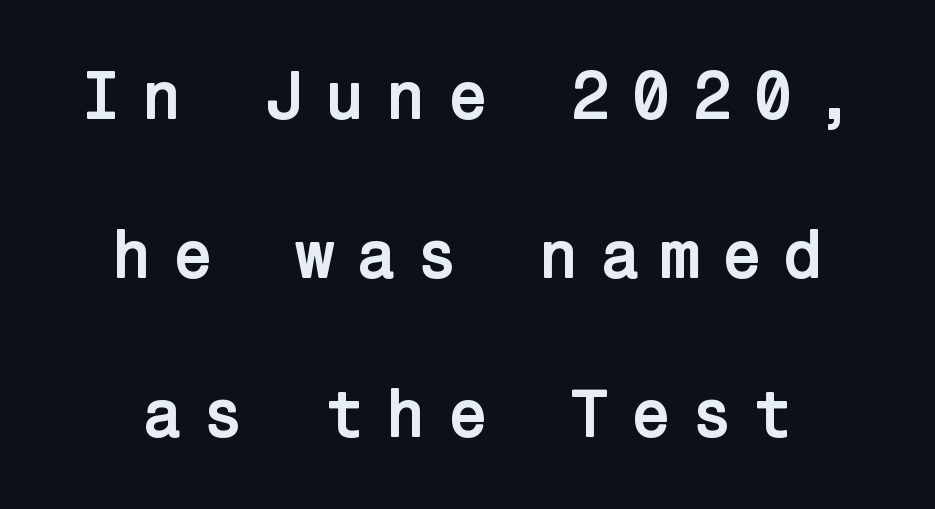
The image shows 68 px semibold sans-serif type, upright; set loose line spacing (2.34x), unusually wide letter spacing (+0.28 em), not underlined; low stroke contrast and a medium x-height.
